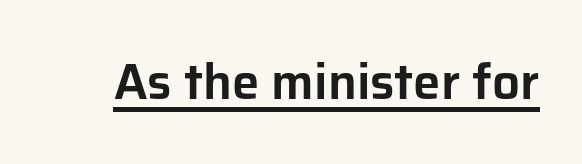
Notice how a bar underscores the lettering throughout. The gaps between neighbouring characters are ordinary and unremarkable. Looks like regular typesetting: each glyph gets only the width it needs. It's the straight-up-and-down kind of type. In terms of letterform style, serifs are entirely absent.
